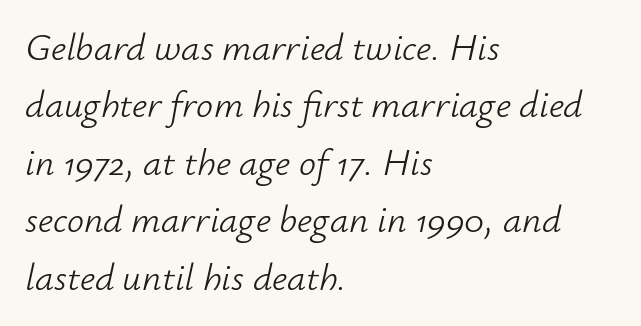
Q: Is the text bold? A: No.
Q: Is the text italic (slanted)? A: Yes, it leans right by about 12 degrees.
Q: Is the text underlined? A: No.
Q: How is the paragraph aligned? A: Left-aligned.
Q: Is the spacing between letters normal or unusually wide? A: Normal.
Q: Is the spacing between lines tight, normal or loose? A: Normal.
Q: Width (condensed, normal, or wide)? A: Normal.
Q: Stroke contrast? A: Low.
Q: x-height? A: Small.
Q: Monospaced? A: No.
